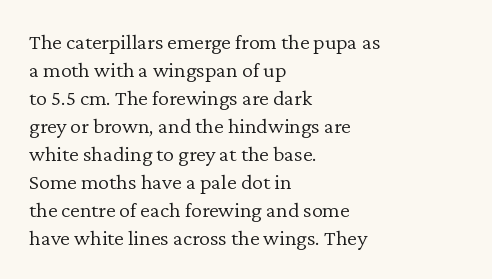
No extra ink here — the face is not bold. Students, observe: this is what conventionally led text looks like. Visually the block forms a straight wall on the left and a jagged coastline on the right. Clear beneath every line of the passage.
